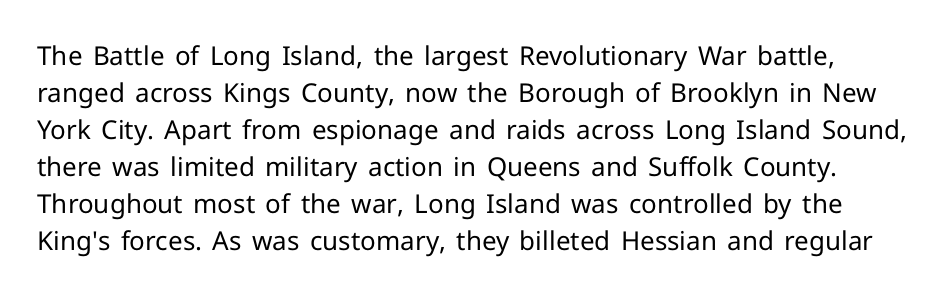
How would I describe the line gaps? Plain and ordinary. Stems here are at most as thick as an everyday book face. Does extra space separate the letters? No, they use regular spacing. Rule under the text: the space is simply empty. Characters remain perfectly vertical along every line.
